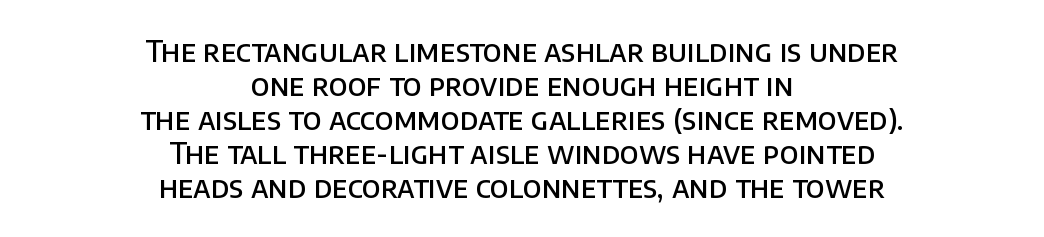
Q: Is the text bold? A: Semi-bold.
Q: Is the text italic (slanted)? A: No, it is upright.
Q: Is the typeface a serif or a sans-serif typeface? A: Sans-serif.
Q: Is the text underlined? A: No.
Q: How is the paragraph aligned? A: Centered.
Q: Is the spacing between letters normal or unusually wide? A: Normal.
Q: Width (condensed, normal, or wide)? A: Normal.
Q: Stroke contrast? A: Low.
Q: x-height? A: Large.
Q: Monospaced? A: No.
